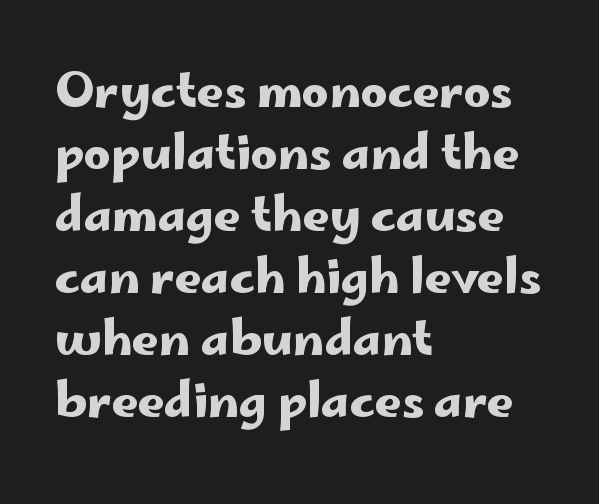
{"serif": "no", "italic": "no", "width": "wide", "stroke_contrast": "low", "x_height": "small", "monospaced": "no", "underline": "no", "align": "left", "line_spacing": "normal", "line_spacing_ratio": 1.32, "letter_spacing": "normal", "letter_spacing_em": 0.0, "glyph_px": 47}
